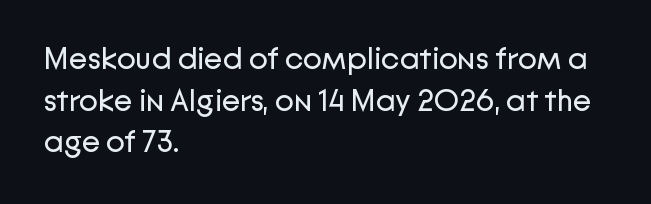
Here the glyphs are tracked normally, forming tight word shapes. Successive baselines arrive at the customary interval. The rendering uses natural spacing where letterforms have individual widths. Reading down the block, your eye returns to a fixed left position each line.
